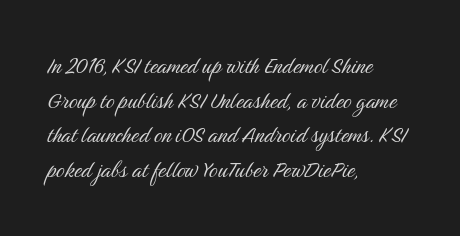
{"bold": "no", "underline": "no", "align": "left", "line_spacing": "normal", "line_spacing_ratio": 1.28, "letter_spacing": "normal", "letter_spacing_em": 0.0, "glyph_px": 27}
